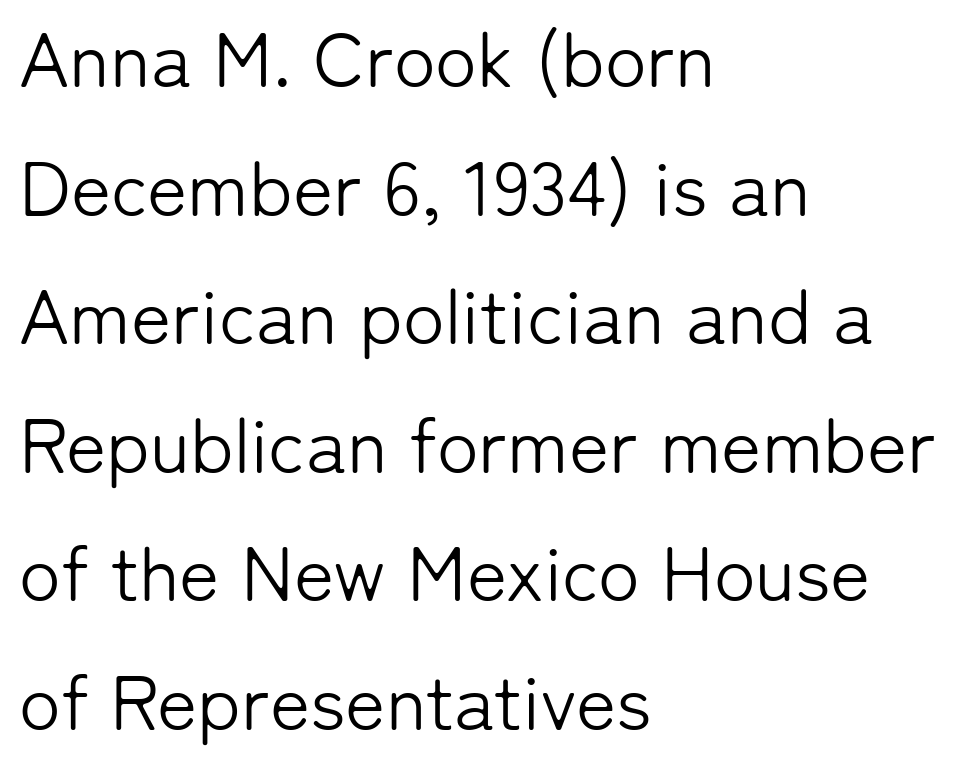
{"serif": "no", "italic": "no", "bold": "no", "weight": "light", "width": "normal", "stroke_contrast": "low", "x_height": "medium", "monospaced": "no", "underline": "no", "align": "left", "line_spacing": "normal", "line_spacing_ratio": 1.67, "letter_spacing": "normal", "letter_spacing_em": 0.0, "glyph_px": 77}
